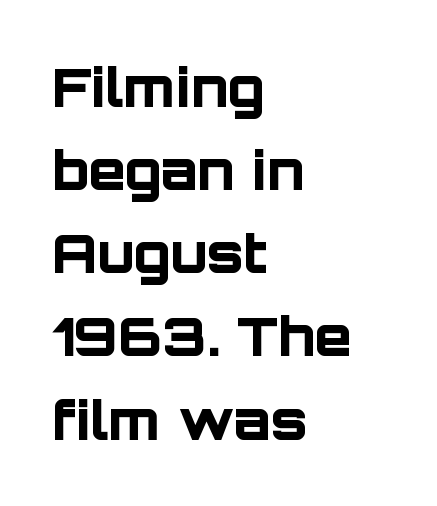
{"serif": "no", "italic": "no", "bold": "yes", "weight": "bold", "width": "normal", "stroke_contrast": "low", "x_height": "large", "monospaced": "no", "underline": "no", "align": "left", "line_spacing": "normal", "line_spacing_ratio": 1.54, "letter_spacing": "normal", "letter_spacing_em": 0.0, "glyph_px": 54}
